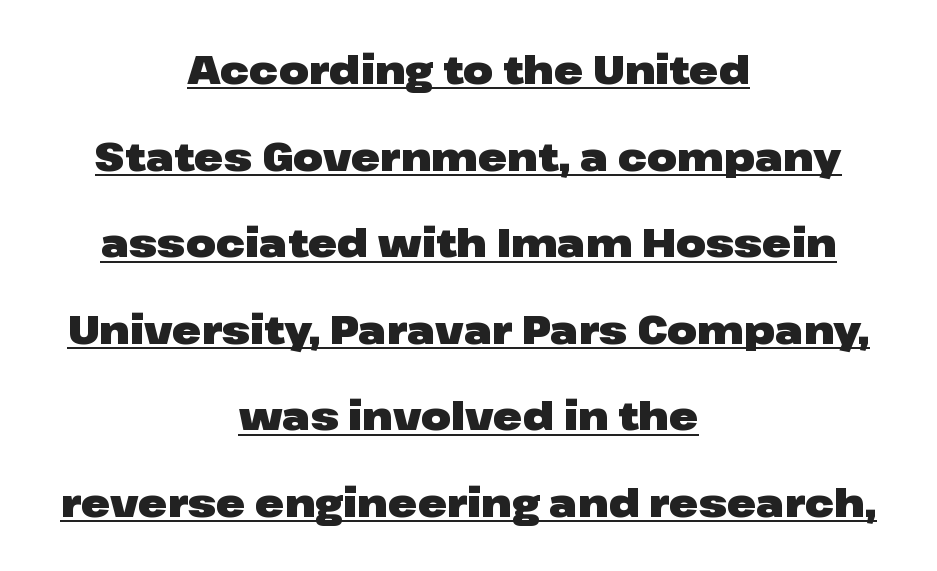
Serifs: no, the terminals of the letterforms are clean. Is this a fixed-width face? No — the glyphs have proportional, varying widths. This block would shrink considerably if given ordinary leading; it's expanded now. Vertical strokes here are truly vertical. The paragraph has two soft edges and a firm central axis.
